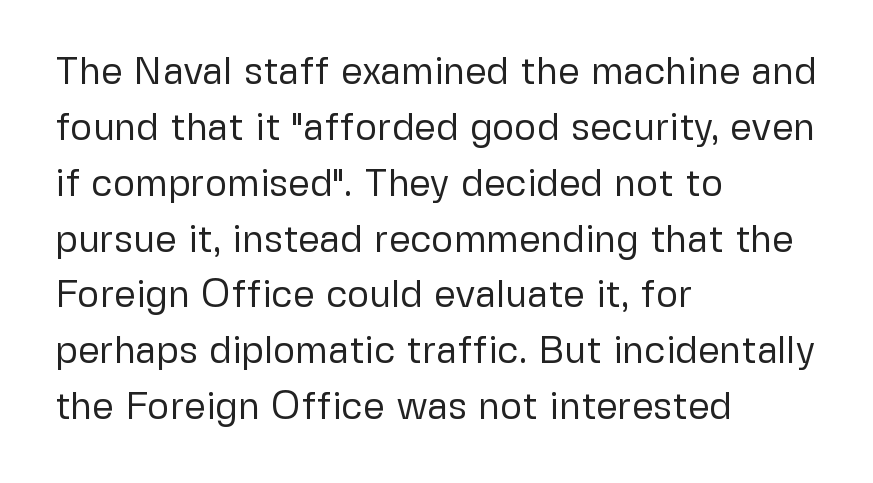
Do the characters align in a grid? No, the font is proportional. The string is rendered with underlining switched off. Serifs: no, the terminals of the letterforms are clean. Glyph-to-glyph distance matches everyday printed text. Interline gaps are of average width in this sample.
